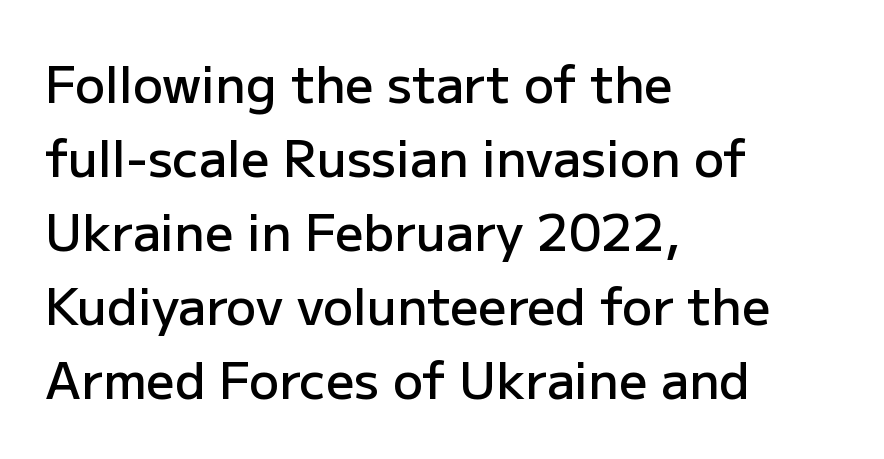
{"serif": "no", "italic": "no", "bold": "semi", "weight": "semibold", "width": "normal", "stroke_contrast": "low", "x_height": "medium", "monospaced": "no", "underline": "no", "align": "left", "line_spacing": "normal", "line_spacing_ratio": 1.48, "letter_spacing": "normal", "letter_spacing_em": 0.0, "glyph_px": 50}
